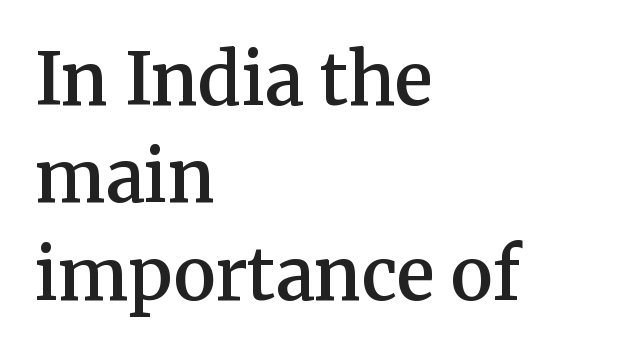
Q: Is the text bold? A: Semi-bold.
Q: Is the text italic (slanted)? A: No, it is upright.
Q: Is the typeface a serif or a sans-serif typeface? A: Serif.
Q: Is the text underlined? A: No.
Q: How is the paragraph aligned? A: Left-aligned.
Q: Is the spacing between letters normal or unusually wide? A: Normal.
Q: Is the spacing between lines tight, normal or loose? A: Normal.
Q: Width (condensed, normal, or wide)? A: Normal.
Q: Stroke contrast? A: Medium.
Q: x-height? A: Medium.
Q: Monospaced? A: No.
